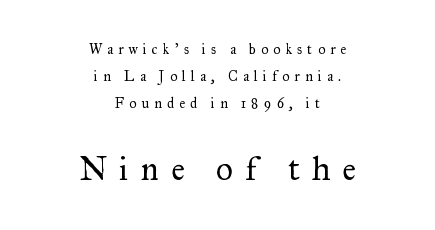
Between these two stacked blocks, the lower one wins on size. In terms of letterspacing, this is a distinctly airy, spread setting. These lines stand farther apart than default settings would place them. A quiet, ordinary-to-light weight characterises the typeface. Descenders hang freely into open space.
